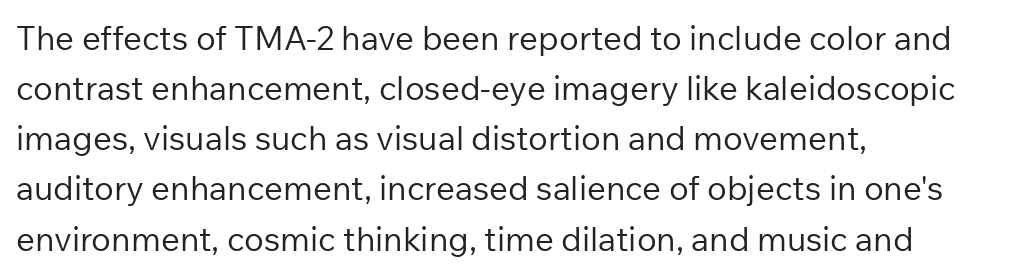
{"serif": "no", "italic": "no", "bold": "no", "weight": "regular", "width": "normal", "stroke_contrast": "low", "x_height": "medium", "monospaced": "no", "underline": "no", "align": "left", "line_spacing": "normal", "line_spacing_ratio": 1.52, "letter_spacing": "normal", "letter_spacing_em": 0.0, "glyph_px": 33}
